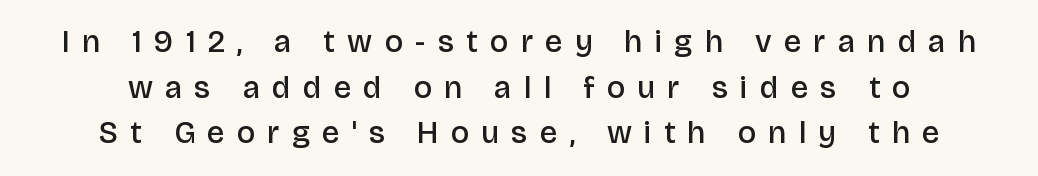
The specimen reads as upright at a glance. Baseline-to-baseline distance is the conventional proportion of letter height. The font is running at a semibold setting, under full bold. The text block is weighted toward neither margin, spreading evenly from the middle.
